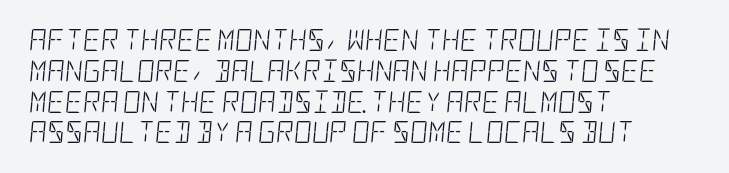
{"italic": "yes", "lean": "right", "slant_degrees": 5, "bold": "no", "underline": "no", "align": "left", "line_spacing": "normal", "line_spacing_ratio": 1.4, "letter_spacing": "normal", "letter_spacing_em": 0.0, "glyph_px": 22}
